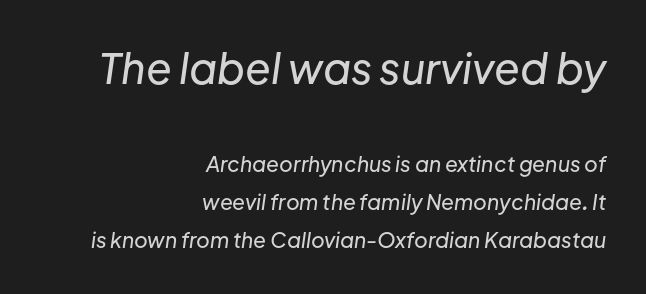
Think of a printed novel: that variable character pitch is what you see here. Quick note: italic. Clear beneath every line of the passage. Look at the tracking — it's just the regular setting, nothing added. Is the block centered? No — it sits flush against the right margin. Two sizes are in play, and the larger belongs to the first block.
